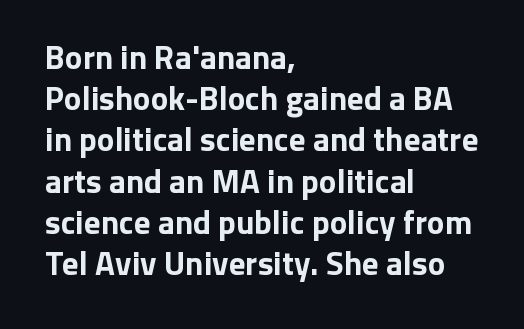
If you measured baseline to baseline, you'd find a middling distance. Each glyph is drawn with heavy, bold strokes. Varying glyph widths throughout — classic text-font behaviour. Leftover space on each line is placed entirely after the last word. Designer's note — italics off, roman on. Rule under the text: the space is simply empty.
